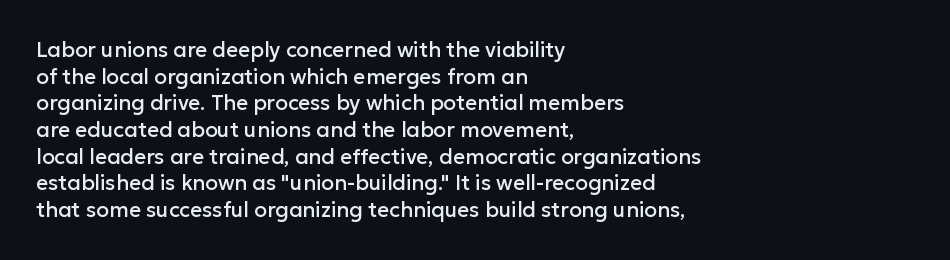
Q: Is the text italic (slanted)? A: No, it is upright.
Q: Is the text underlined? A: No.
Q: How is the paragraph aligned? A: Left-aligned.
Q: Is the spacing between letters normal or unusually wide? A: Normal.
Q: Is the spacing between lines tight, normal or loose? A: Normal.
